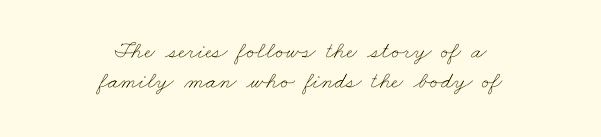
Q: Is the text bold? A: No.
Q: Is the text underlined? A: No.
Q: How is the paragraph aligned? A: Centered.
Q: Is the spacing between letters normal or unusually wide? A: Normal.
